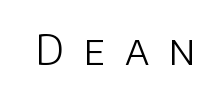
Q: Is the text bold? A: No.
Q: Is the text italic (slanted)? A: No, it is upright.
Q: Is the typeface a serif or a sans-serif typeface? A: Sans-serif.
Q: Is the text underlined? A: No.
Q: Is the spacing between letters normal or unusually wide? A: Unusually wide.
Q: Width (condensed, normal, or wide)? A: Normal.
Q: Stroke contrast? A: Low.
Q: x-height? A: Large.
Q: Monospaced? A: No.
